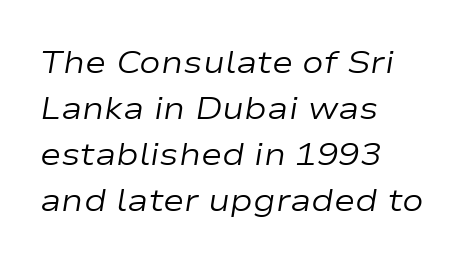
Q: Is the text bold? A: No.
Q: Is the text italic (slanted)? A: Yes, it leans right by about 9 degrees.
Q: Is the text underlined? A: No.
Q: How is the paragraph aligned? A: Left-aligned.
Q: Is the spacing between letters normal or unusually wide? A: Normal.
Q: Is the spacing between lines tight, normal or loose? A: Normal.
Q: Width (condensed, normal, or wide)? A: Wide.
Q: Stroke contrast? A: Low.
Q: x-height? A: Medium.
Q: Monospaced? A: No.
